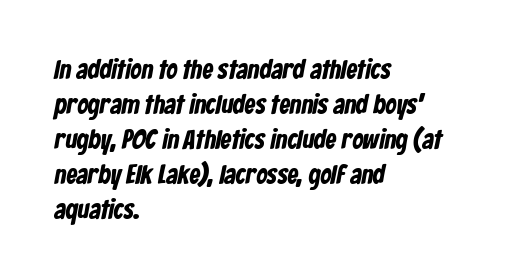
Q: Is the text bold? A: Yes.
Q: Is the text underlined? A: No.
Q: How is the paragraph aligned? A: Left-aligned.
Q: Is the spacing between letters normal or unusually wide? A: Normal.
Q: Is the spacing between lines tight, normal or loose? A: Normal.
